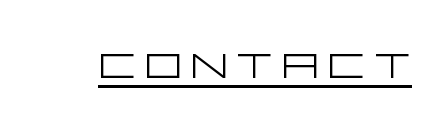
Weight: regular or lighter. To sum up the face: it is a sans, with no serifs. A continuous stroke trails under the words, as in a hyperlink. Designer's note — italics off, roman on.
